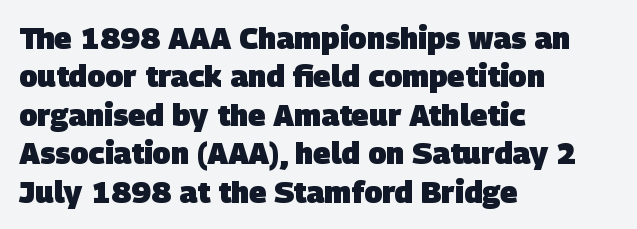
Q: Is the text bold? A: Yes.
Q: Is the typeface a serif or a sans-serif typeface? A: Sans-serif.
Q: Is the text underlined? A: No.
Q: How is the paragraph aligned? A: Left-aligned.
Q: Is the spacing between letters normal or unusually wide? A: Normal.
Q: Is the spacing between lines tight, normal or loose? A: Normal.
Q: Width (condensed, normal, or wide)? A: Normal.
Q: Stroke contrast? A: Low.
Q: x-height? A: Large.
Q: Monospaced? A: No.
